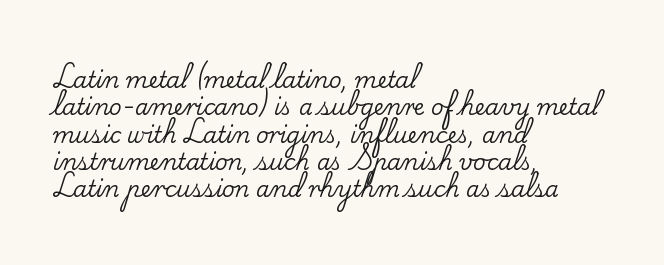
{"underline": "no", "align": "left", "line_spacing_ratio": 1.24, "letter_spacing": "normal", "letter_spacing_em": 0.0, "glyph_px": 22}
